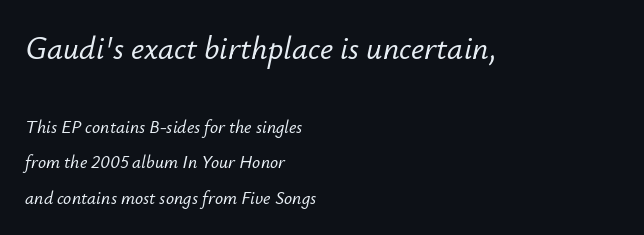
Q: Is the text italic (slanted)? A: Yes, it leans right by about 12 degrees.
Q: Is the text underlined? A: No.
Q: How is the paragraph aligned? A: Left-aligned.
Q: Is the spacing between letters normal or unusually wide? A: Normal.
Q: Is the spacing between lines tight, normal or loose? A: Loose.
Q: Which block of text is set in a larger size, the first (top) or the second (bottom)? A: The first (top) one.
Q: Width (condensed, normal, or wide)? A: Normal.
Q: Stroke contrast? A: Low.
Q: x-height? A: Small.
Q: Monospaced? A: No.
